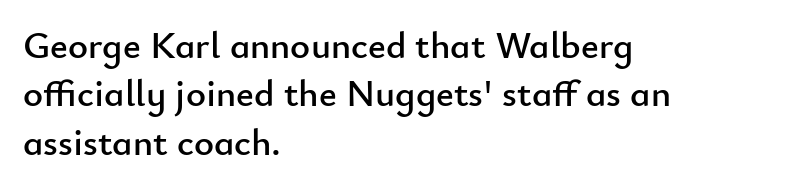
Q: Is the text italic (slanted)? A: No, it is upright.
Q: Is the typeface a serif or a sans-serif typeface? A: Sans-serif.
Q: Is the text underlined? A: No.
Q: How is the paragraph aligned? A: Left-aligned.
Q: Is the spacing between letters normal or unusually wide? A: Normal.
Q: Is the spacing between lines tight, normal or loose? A: Normal.
Q: Width (condensed, normal, or wide)? A: Normal.
Q: Stroke contrast? A: Low.
Q: x-height? A: Small.
Q: Monospaced? A: No.
